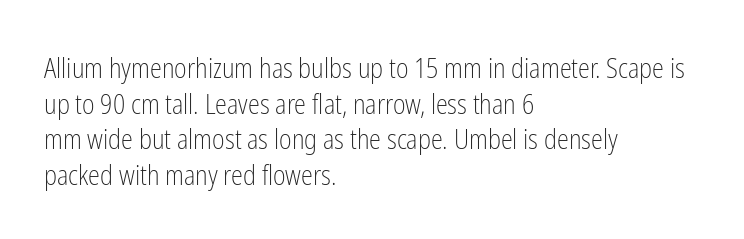
{"italic": "no", "bold": "no", "underline": "no", "align": "left", "line_spacing": "normal", "line_spacing_ratio": 1.32, "letter_spacing": "normal", "letter_spacing_em": 0.0, "glyph_px": 27}
